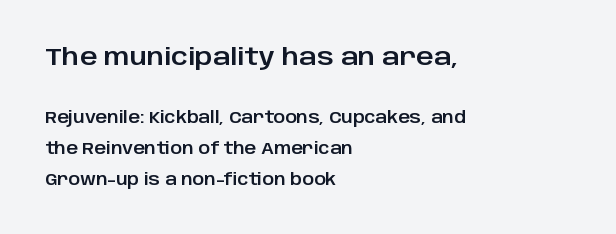
{"italic": "no", "underline": "no", "align": "left", "line_spacing": "loose", "line_spacing_ratio": 1.92, "letter_spacing": "normal", "letter_spacing_em": 0.0, "larger_block": "first", "size_ratio": 1.5, "glyph_px": 24}
